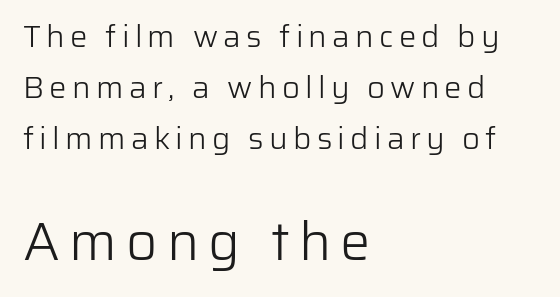
Q: Is the text bold? A: No.
Q: Is the text italic (slanted)? A: No, it is upright.
Q: Is the typeface a serif or a sans-serif typeface? A: Sans-serif.
Q: Is the text underlined? A: No.
Q: How is the paragraph aligned? A: Left-aligned.
Q: Is the spacing between lines tight, normal or loose? A: Normal.
Q: Which block of text is set in a larger size, the first (top) or the second (bottom)? A: The second (bottom) one.
Q: Width (condensed, normal, or wide)? A: Normal.
Q: Stroke contrast? A: Low.
Q: x-height? A: Medium.
Q: Monospaced? A: No.
